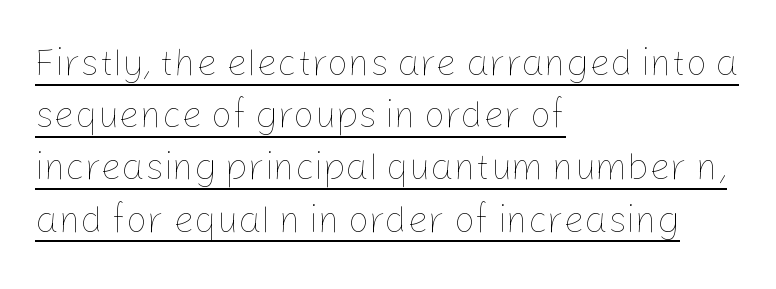
The image shows 37 px thin type, upright; set left-aligned, normal line spacing (1.41x), normal letter spacing, underlined; low stroke contrast and a medium x-height.
